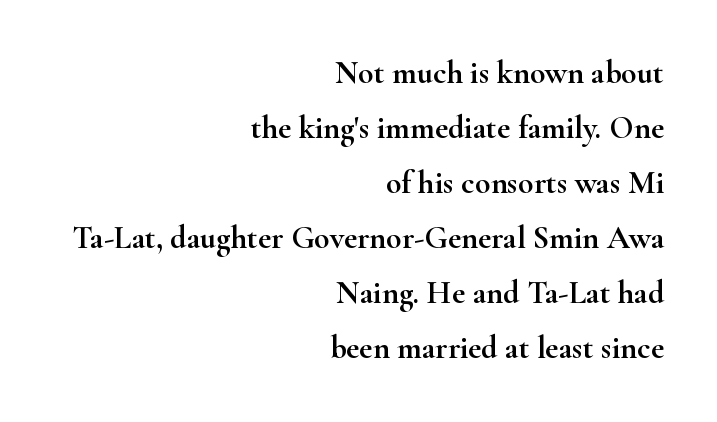
Q: Is the text italic (slanted)? A: No, it is upright.
Q: Is the typeface a serif or a sans-serif typeface? A: Serif.
Q: Is the text underlined? A: No.
Q: How is the paragraph aligned? A: Right-aligned.
Q: Is the spacing between letters normal or unusually wide? A: Normal.
Q: Width (condensed, normal, or wide)? A: Wide.
Q: Stroke contrast? A: High.
Q: x-height? A: Small.
Q: Monospaced? A: No.
